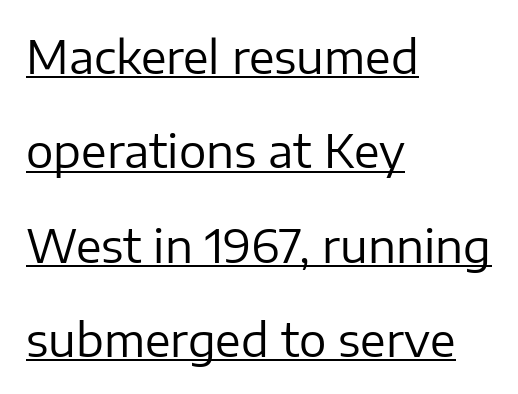
No heavy texture on the line: the type isn't bold. The letters advance in unequal steps, a hallmark of proportional type. Look at the bottom of the vertical strokes: they stop flat, with no serifs. Nothing unusual about the tracking: characters are spaced as the font intends.
